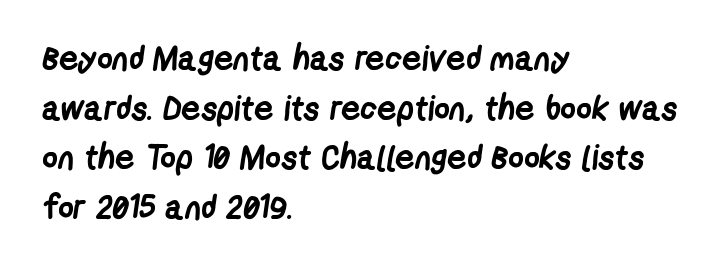
In CSS terms this would be text-align: left. Any mark beneath the type? The region is blank. The rendering shows plain stroke endings on the letterforms — a sans-serif design. You could not count columns in this text — the font is proportionally spaced.
